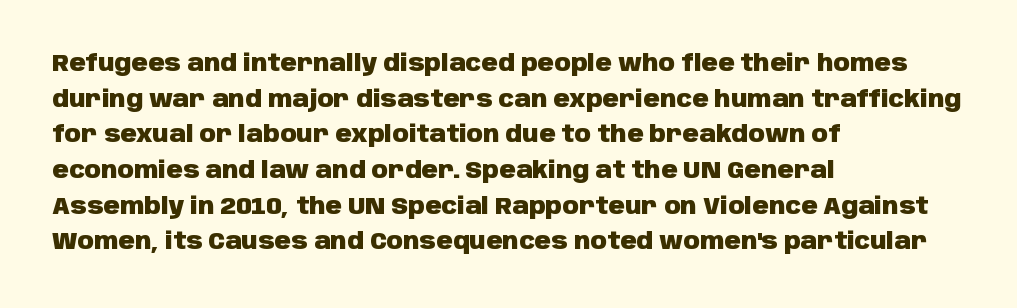
Q: Is the text bold? A: Yes.
Q: Is the text italic (slanted)? A: No, it is upright.
Q: Is the text underlined? A: No.
Q: How is the paragraph aligned? A: Left-aligned.
Q: Is the spacing between letters normal or unusually wide? A: Normal.
Q: Is the spacing between lines tight, normal or loose? A: Normal.
